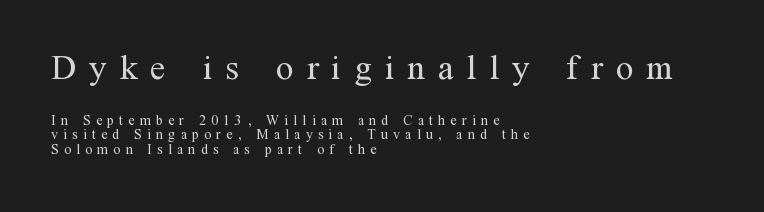
No word sits above an underline. No heavy texture on the line: the type isn't bold. Teacher's note: observe the even left margin — that is flush-left alignment. The specimen reads as upright at a glance.
